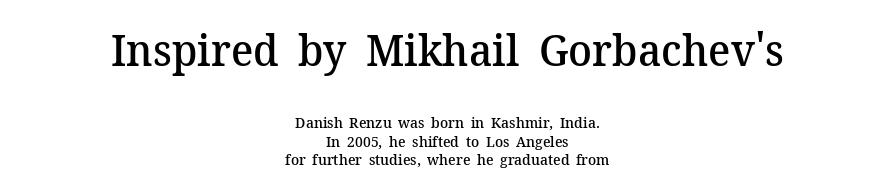
The image shows 44 px semibold serif type, upright; set centered, normal line spacing (1.26x), normal letter spacing, not underlined; the first (top) block is 2.93x larger; medium stroke contrast and a medium x-height.
